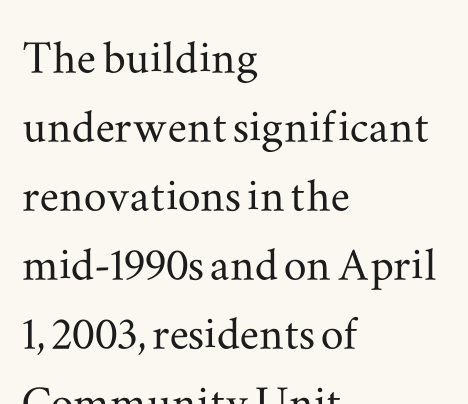
Character widths vary here, with narrow letters taking less room than wide ones. Descenders are the only things crossing below the line. Inter-character spacing is left at the font's built-in metrics. Check where the strokes stop: tiny serifs finish them off. Tall strokes in this sample are plumb rather than angled. Leftover space on each line is placed entirely after the last word.
